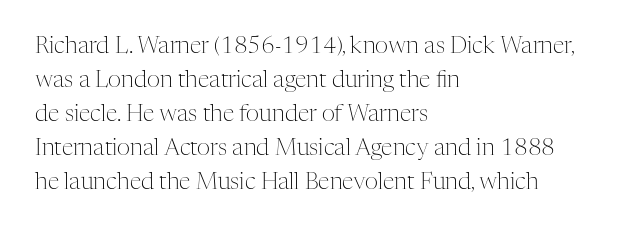
The type sits square on the baseline with zero lean. Stem width sits at or under what a default text font uses. Horizontally, the lines are justified to the leading edge only. This sample keeps an unexceptional amount of space between lines. The space beneath each line is pristine and unruled. There is no visible air inserted between adjacent glyphs.
